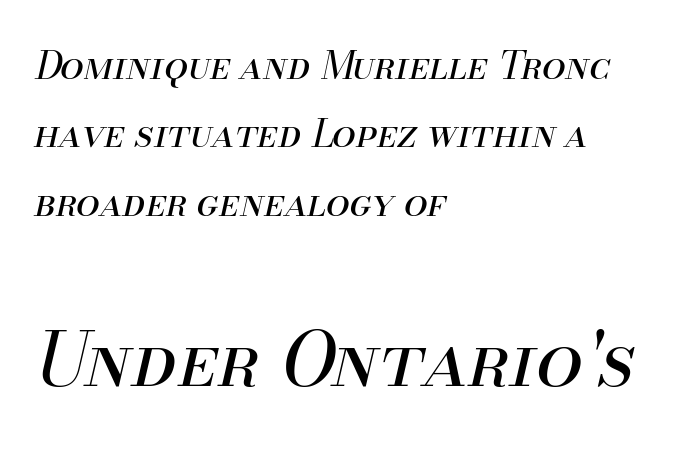
{"italic": "yes", "lean": "right", "slant_degrees": 13, "bold": "no", "weight": "regular", "width": "normal", "stroke_contrast": "medium", "x_height": "small", "monospaced": "no", "underline": "no", "align": "left", "line_spacing_ratio": 1.8, "letter_spacing": "normal", "letter_spacing_em": 0.0, "larger_block": "second", "size_ratio": 1.97, "glyph_px": 75}
